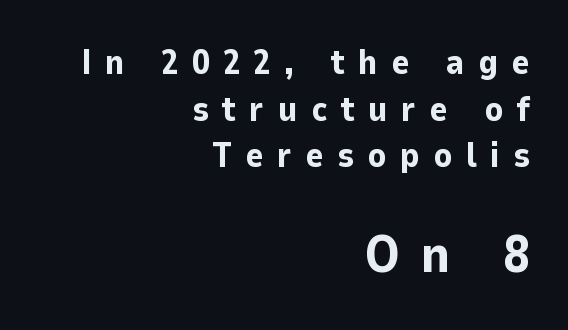
Q: Is the text bold? A: Yes.
Q: Is the text italic (slanted)? A: No, it is upright.
Q: Is the typeface a serif or a sans-serif typeface? A: Sans-serif.
Q: Is the text underlined? A: No.
Q: How is the paragraph aligned? A: Right-aligned.
Q: Is the spacing between letters normal or unusually wide? A: Unusually wide.
Q: Is the spacing between lines tight, normal or loose? A: Normal.
Q: Which block of text is set in a larger size, the first (top) or the second (bottom)? A: The second (bottom) one.
Q: Width (condensed, normal, or wide)? A: Normal.
Q: Stroke contrast? A: Low.
Q: x-height? A: Medium.
Q: Monospaced? A: No.
